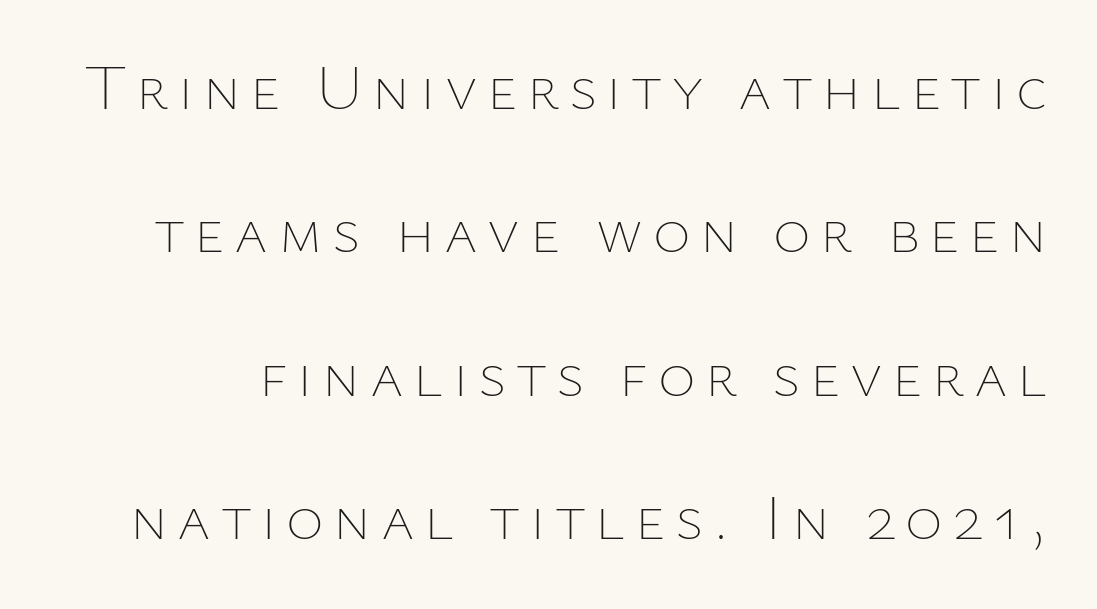
Q: Is the text bold? A: No.
Q: Is the text italic (slanted)? A: No, it is upright.
Q: Is the text underlined? A: No.
Q: Is the spacing between lines tight, normal or loose? A: Loose.
Q: Width (condensed, normal, or wide)? A: Normal.
Q: Stroke contrast? A: Low.
Q: x-height? A: Medium.
Q: Monospaced? A: No.
